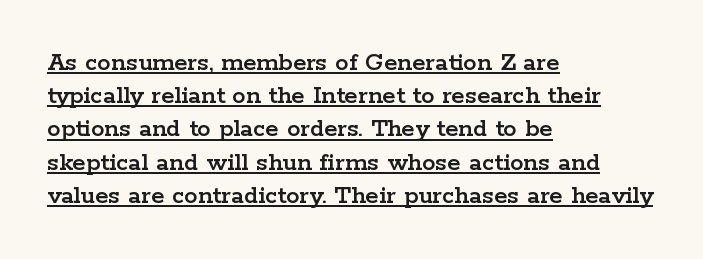
The image shows 27 px text type, upright; set left-aligned, line spacing 1.23x, normal letter spacing, underlined.
